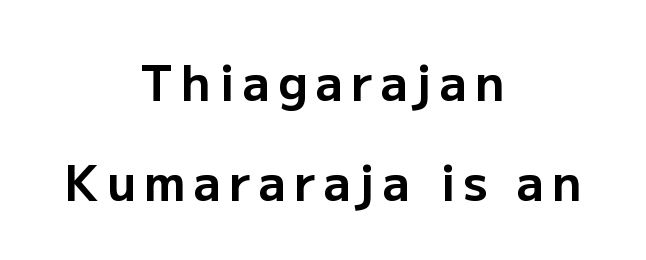
Q: Is the text bold? A: Yes.
Q: Is the text italic (slanted)? A: No, it is upright.
Q: Is the typeface a serif or a sans-serif typeface? A: Sans-serif.
Q: Is the text underlined? A: No.
Q: How is the paragraph aligned? A: Centered.
Q: Is the spacing between lines tight, normal or loose? A: Loose.
Q: Width (condensed, normal, or wide)? A: Normal.
Q: Stroke contrast? A: Low.
Q: x-height? A: Medium.
Q: Monospaced? A: No.
